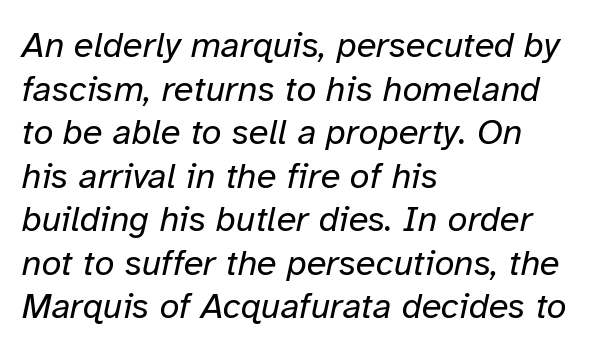
{"italic": "yes", "lean": "right", "slant_degrees": 12, "bold": "no", "weight": "regular", "width": "normal", "stroke_contrast": "low", "x_height": "medium", "monospaced": "no", "underline": "no", "align": "left", "line_spacing_ratio": 1.21, "letter_spacing": "normal", "letter_spacing_em": 0.0, "glyph_px": 36}
